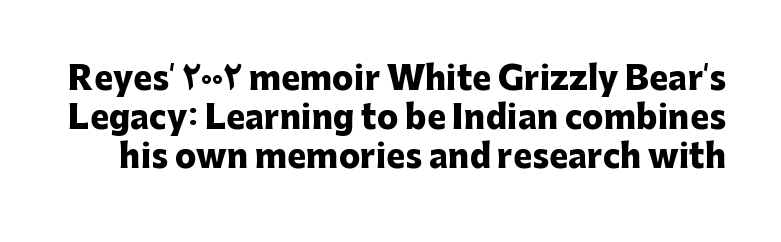
Q: Is the text bold? A: Yes.
Q: Is the text italic (slanted)? A: No, it is upright.
Q: Is the typeface a serif or a sans-serif typeface? A: Sans-serif.
Q: Is the text underlined? A: No.
Q: Is the spacing between letters normal or unusually wide? A: Normal.
Q: Width (condensed, normal, or wide)? A: Normal.
Q: Stroke contrast? A: Low.
Q: x-height? A: Medium.
Q: Monospaced? A: No.
